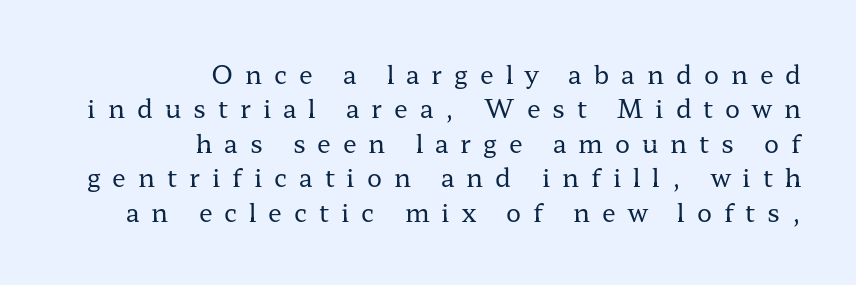
In CSS terms this would be text-align: right. The typeface has the unassuming heft of standard copy or less. Italic: no, the glyphs are upright roman. The gaps between neighbouring characters are conspicuously large.
